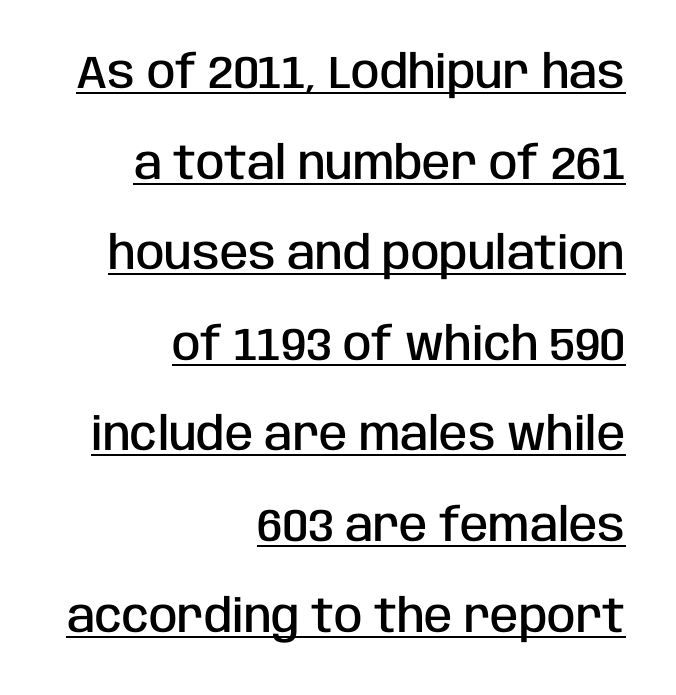
The image shows 46 px semibold, condensed sans-serif type, upright; set right-aligned, loose line spacing (1.97x), normal letter spacing, underlined; low stroke contrast and a large x-height.
